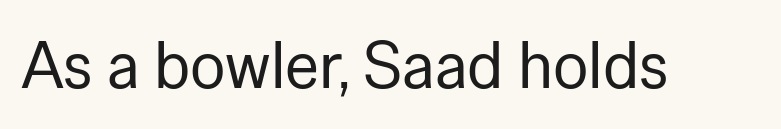
Q: Is the text bold? A: No.
Q: Is the text italic (slanted)? A: No, it is upright.
Q: Is the typeface a serif or a sans-serif typeface? A: Sans-serif.
Q: Is the text underlined? A: No.
Q: Is the spacing between letters normal or unusually wide? A: Normal.
Q: Width (condensed, normal, or wide)? A: Normal.
Q: Stroke contrast? A: Low.
Q: x-height? A: Medium.
Q: Monospaced? A: No.
